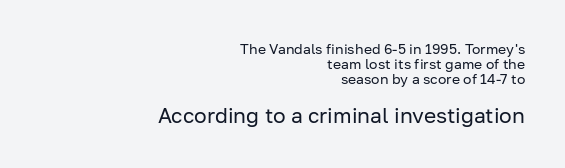
Closely set lines give the paragraph a compact silhouette. A light-to-regular cut is what we see here. This is the regular roman posture of the typeface. You get the small type first, then a jump to larger type. Honestly, there is no underline to notice here at all.
